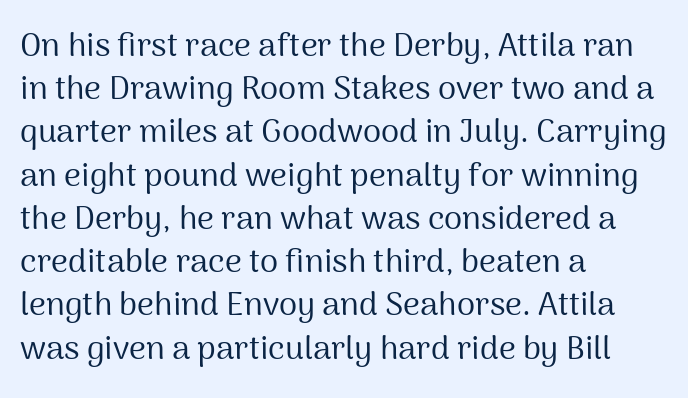
The letters carry no serifs — their stems end cleanly without finishing strokes. It's the straight-up-and-down kind of type. In terms of leading, this rendering sits right in the middle. Just letters on the line, the space beneath them empty.
